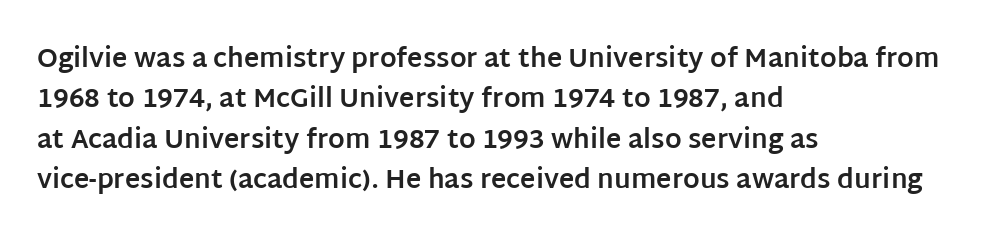
Q: Is the text bold? A: Yes.
Q: Is the text italic (slanted)? A: No, it is upright.
Q: Is the text underlined? A: No.
Q: How is the paragraph aligned? A: Left-aligned.
Q: Is the spacing between letters normal or unusually wide? A: Normal.
Q: Is the spacing between lines tight, normal or loose? A: Normal.
